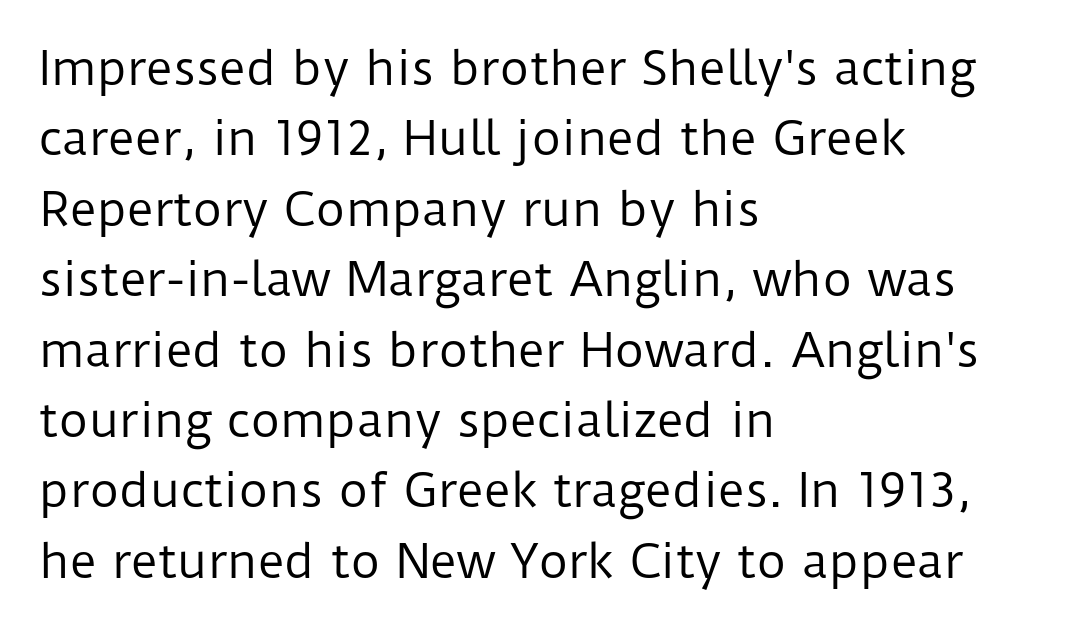
{"serif": "no", "italic": "no", "bold": "no", "weight": "regular", "width": "normal", "stroke_contrast": "low", "x_height": "medium", "monospaced": "no", "underline": "no", "align": "left", "line_spacing": "normal", "line_spacing_ratio": 1.53, "letter_spacing": "normal", "letter_spacing_em": 0.0, "glyph_px": 46}
